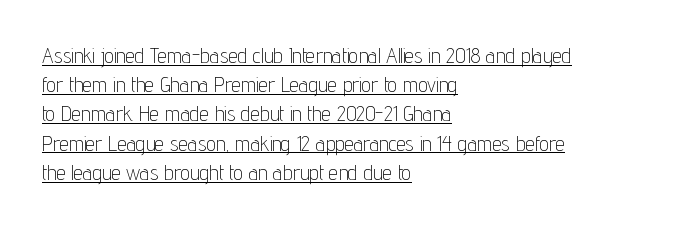
Q: Is the text bold? A: No.
Q: Is the text italic (slanted)? A: No, it is upright.
Q: Is the text underlined? A: Yes.
Q: How is the paragraph aligned? A: Left-aligned.
Q: Is the spacing between letters normal or unusually wide? A: Normal.
Q: Is the spacing between lines tight, normal or loose? A: Normal.
